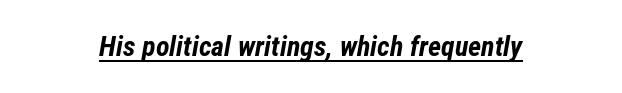
Rendered with sloped, italic letterforms. A typesetter would call this proportional, since set widths differ per character. Honestly, the letter spacing is just normal — you wouldn't notice it. Emphasis by weight is at full strength: bold. Has an underline been added? It has.
